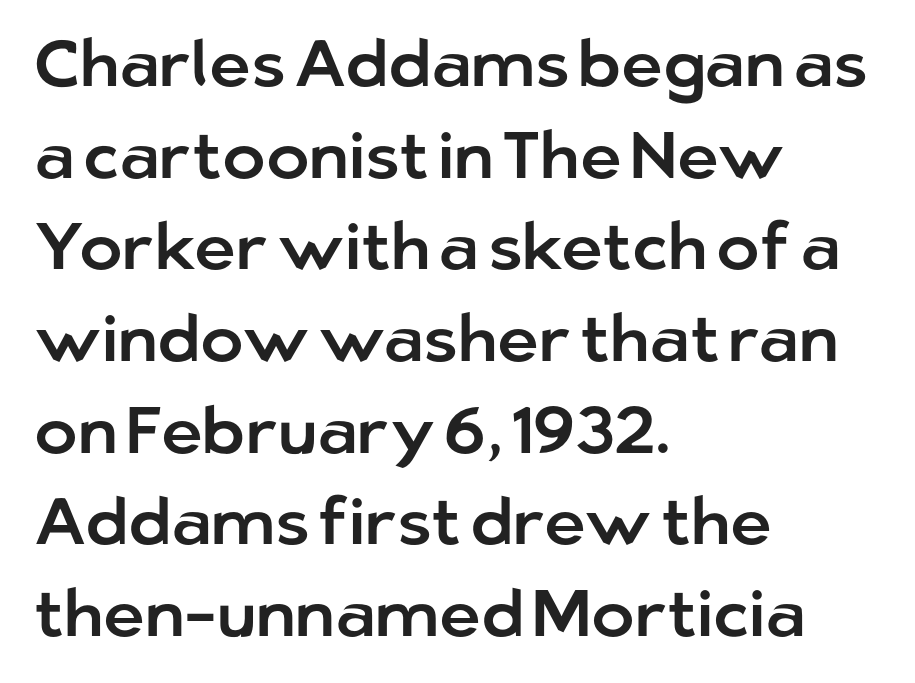
One-word summary of the alignment: left. Leading matches the norm, producing a regular column. Plain, unruled lines of type. A typesetter would label this face a sans.
